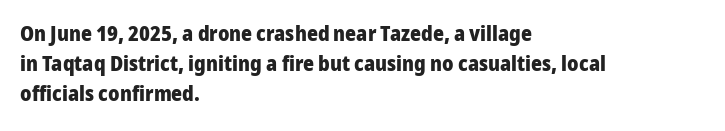
{"italic": "no", "bold": "yes", "underline": "no", "align": "left", "line_spacing": "normal", "line_spacing_ratio": 1.44, "letter_spacing": "normal", "letter_spacing_em": 0.0, "glyph_px": 21}
